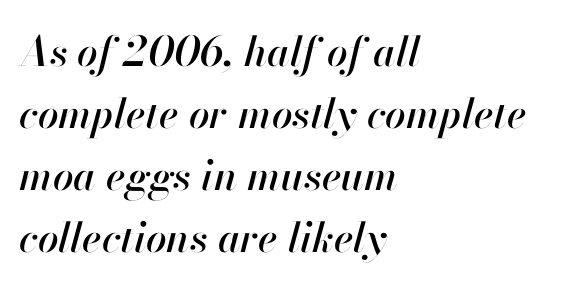
Italic? Definitely — the glyphs are oblique. Line starts are locked; line ends wander. Does the leading feel generous? No, just average. A typesetter would call this proportional, since set widths differ per character.
